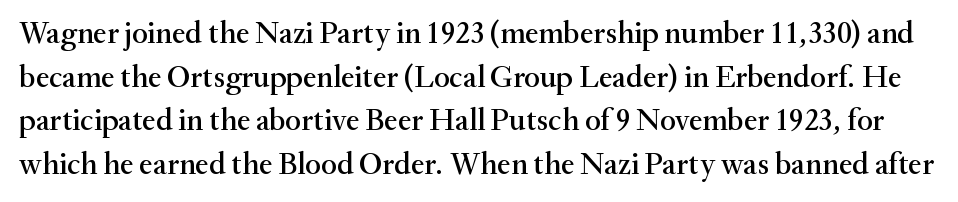
The image shows 31 px serif type, upright; set normal line spacing (1.41x), normal letter spacing, not underlined; medium stroke contrast and a small x-height.
